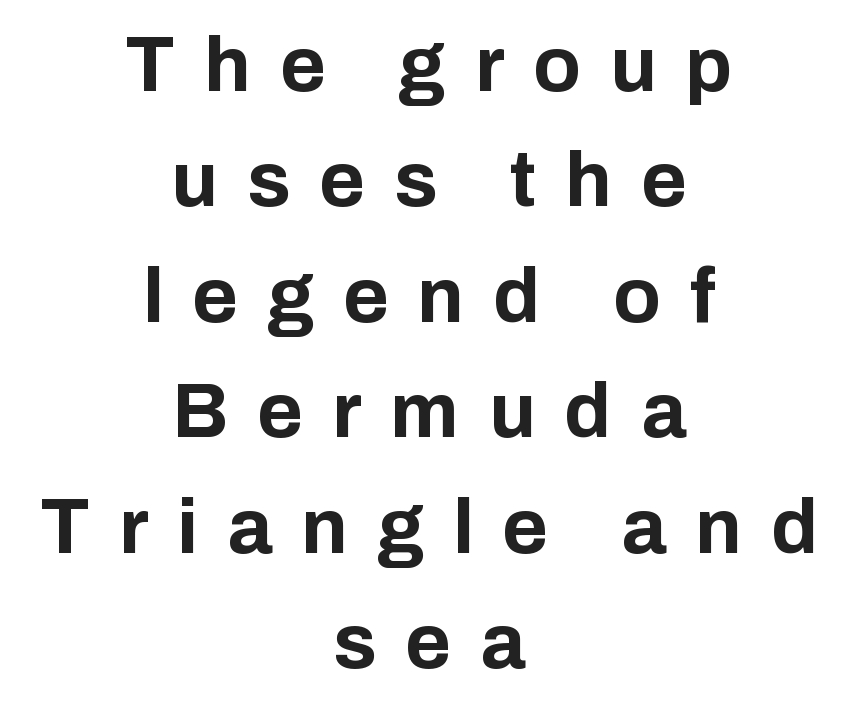
The image shows 78 px bold sans-serif type, upright; set centered, normal line spacing (1.48x), unusually wide letter spacing (+0.37 em), not underlined; low stroke contrast and a medium x-height.
